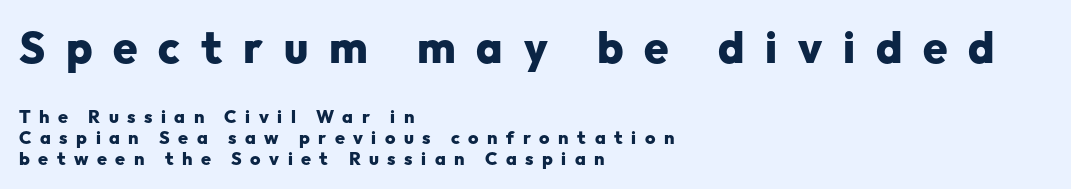
Q: Is the text bold? A: Yes.
Q: Is the text italic (slanted)? A: No, it is upright.
Q: Is the typeface a serif or a sans-serif typeface? A: Sans-serif.
Q: Is the text underlined? A: No.
Q: How is the paragraph aligned? A: Left-aligned.
Q: Is the spacing between letters normal or unusually wide? A: Unusually wide.
Q: Which block of text is set in a larger size, the first (top) or the second (bottom)? A: The first (top) one.
Q: Width (condensed, normal, or wide)? A: Normal.
Q: Stroke contrast? A: Low.
Q: x-height? A: Medium.
Q: Monospaced? A: No.
